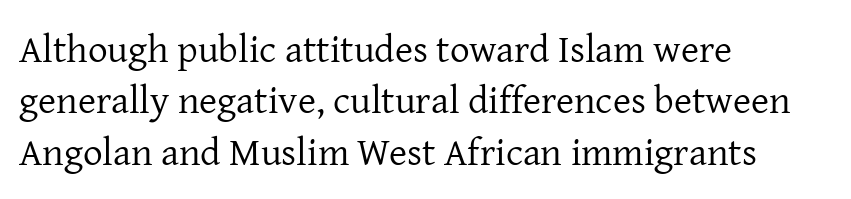
Q: Is the text bold? A: No.
Q: Is the text italic (slanted)? A: No, it is upright.
Q: Is the typeface a serif or a sans-serif typeface? A: Serif.
Q: Is the text underlined? A: No.
Q: How is the paragraph aligned? A: Left-aligned.
Q: Is the spacing between letters normal or unusually wide? A: Normal.
Q: Is the spacing between lines tight, normal or loose? A: Normal.
Q: Width (condensed, normal, or wide)? A: Normal.
Q: Stroke contrast? A: Low.
Q: x-height? A: Medium.
Q: Monospaced? A: No.
